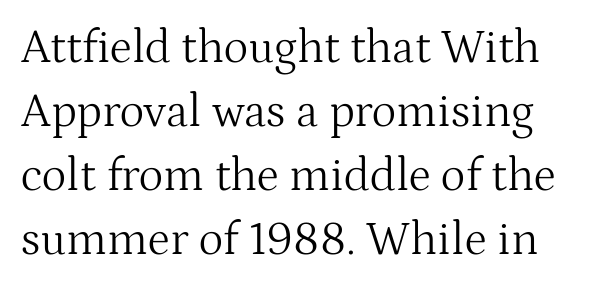
Q: Is the text bold? A: No.
Q: Is the text italic (slanted)? A: No, it is upright.
Q: Is the typeface a serif or a sans-serif typeface? A: Serif.
Q: Is the text underlined? A: No.
Q: Is the spacing between letters normal or unusually wide? A: Normal.
Q: Is the spacing between lines tight, normal or loose? A: Normal.
Q: Width (condensed, normal, or wide)? A: Normal.
Q: Stroke contrast? A: Medium.
Q: x-height? A: Medium.
Q: Monospaced? A: No.
